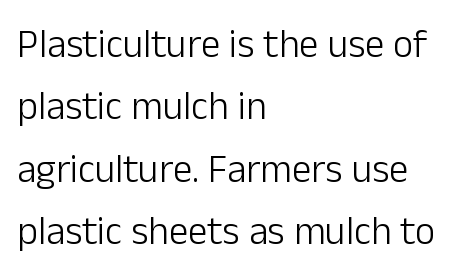
The image shows 39 px light sans-serif type, upright; set left-aligned, normal line spacing (1.6x), normal letter spacing, not underlined; low stroke contrast and a medium x-height.
